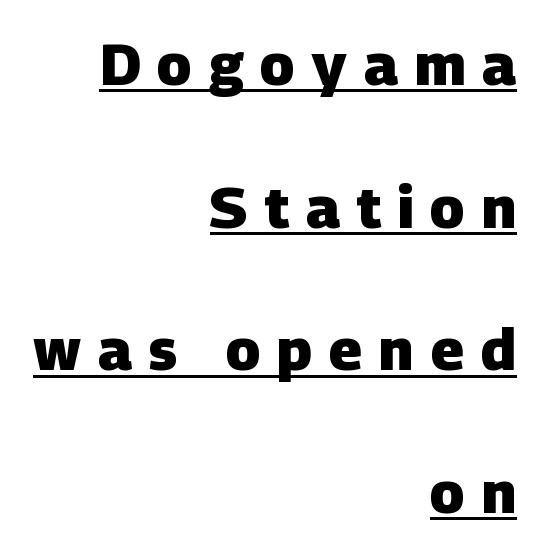
These lines carry a lot of weight — the face is fully bold. Looks like regular typesetting: each glyph gets only the width it needs. This rendering uses right alignment, leaving the left contour irregular. The rendering uses a large line-height, opening up the rows. The letters carry no serifs — their stems end cleanly without finishing strokes. The passage shown has open, widely tracked lettering throughout.
